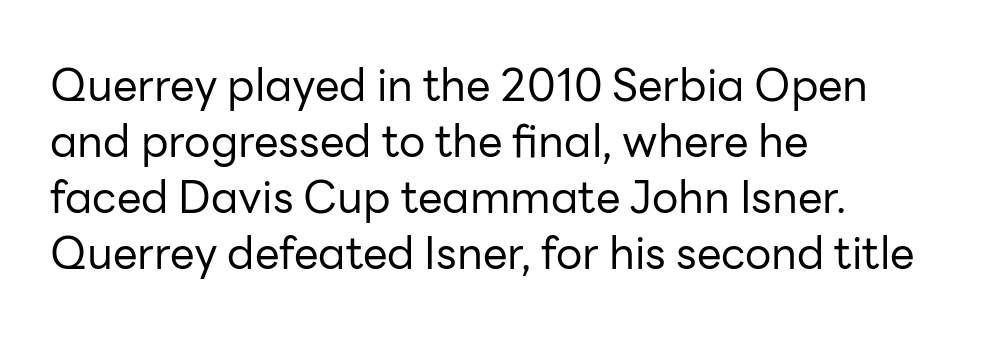
{"serif": "no", "italic": "no", "bold": "no", "weight": "regular", "width": "normal", "stroke_contrast": "low", "x_height": "medium", "monospaced": "no", "underline": "no", "align": "left", "line_spacing": "normal", "line_spacing_ratio": 1.27, "letter_spacing": "normal", "letter_spacing_em": 0.0, "glyph_px": 44}
